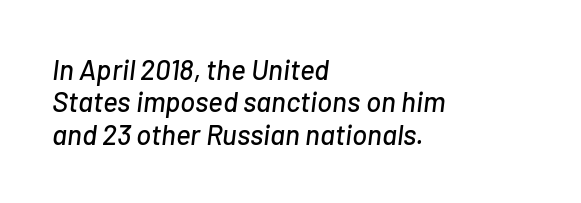
Q: Is the text italic (slanted)? A: Yes, it leans right by about 7 degrees.
Q: Is the text underlined? A: No.
Q: How is the paragraph aligned? A: Left-aligned.
Q: Is the spacing between letters normal or unusually wide? A: Normal.
Q: Width (condensed, normal, or wide)? A: Normal.
Q: Stroke contrast? A: Low.
Q: x-height? A: Medium.
Q: Monospaced? A: No.
